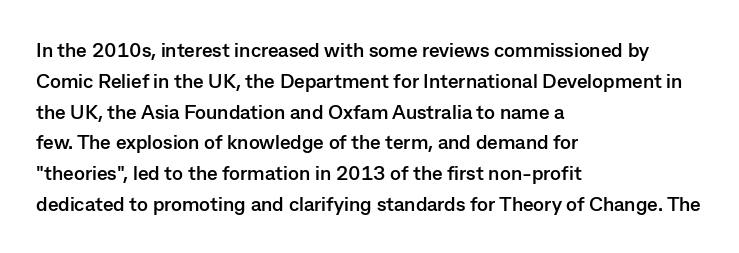
The image shows 20 px bold type, upright; set left-aligned, normal line spacing (1.54x), normal letter spacing, not underlined.
